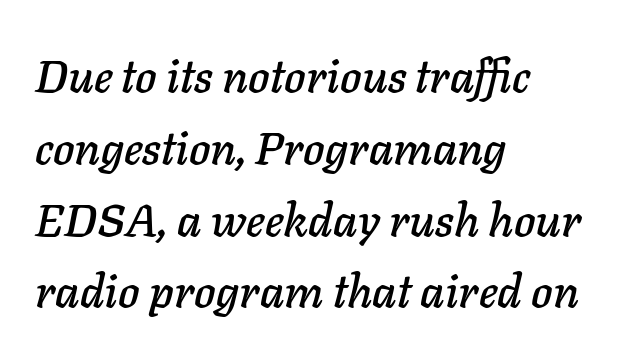
Leading: standard. Proportional: the letters do not fall into vertical columns. Letter spacing: default. A clean baseline with only descenders dipping below it. Posture: slanted.
